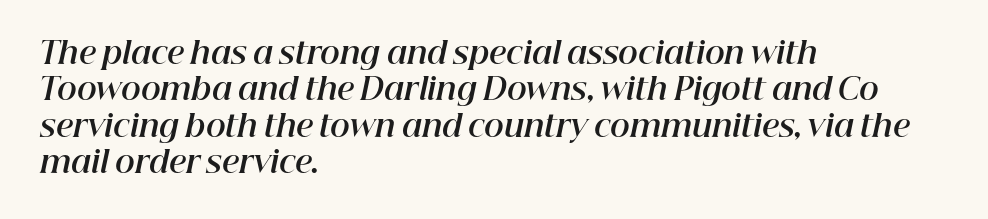
Q: Is the text bold? A: Yes.
Q: Is the text italic (slanted)? A: Yes, it leans right by about 12 degrees.
Q: Is the text underlined? A: No.
Q: How is the paragraph aligned? A: Left-aligned.
Q: Is the spacing between letters normal or unusually wide? A: Normal.
Q: Width (condensed, normal, or wide)? A: Normal.
Q: Stroke contrast? A: High.
Q: x-height? A: Medium.
Q: Monospaced? A: No.
